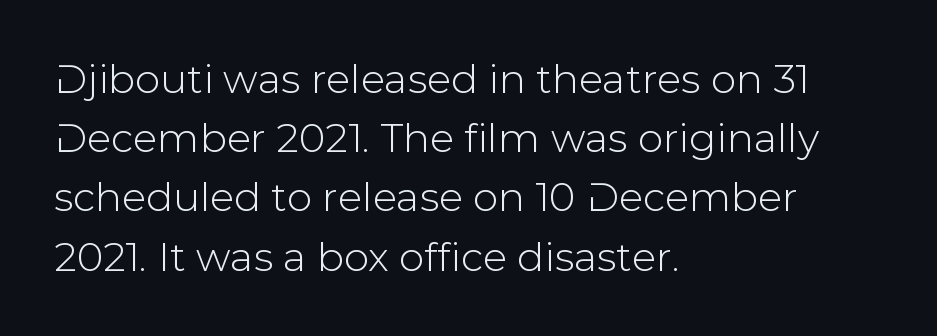
Looks like regular typesetting: each glyph gets only the width it needs. The font's upright variant was chosen for this text. In CSS terms this would be text-align: left. In terms of letterform style, serifs are entirely absent.
